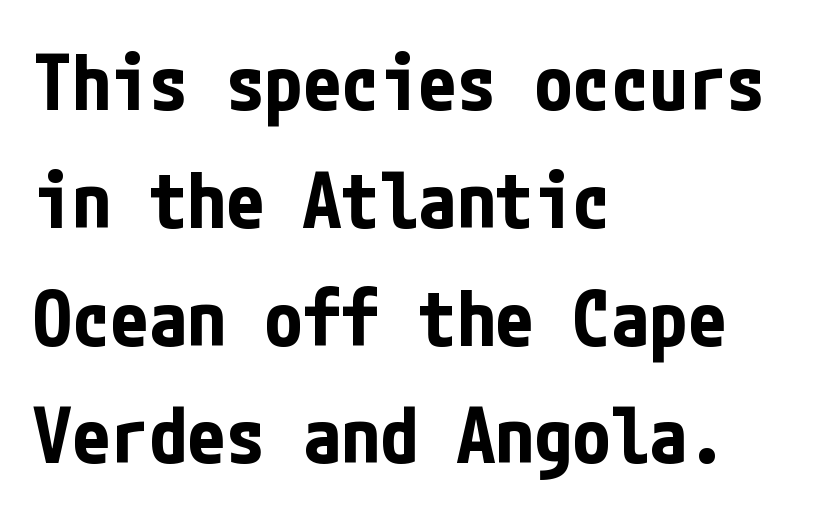
Horizontally, the lines are justified to the leading edge only. The horizontal fit of the characters is conventional and even. Italic: no, the glyphs are upright roman. Compared with an ordinary text face, these strokes are far heavier — a full bold.
